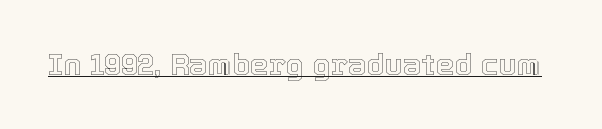
The rendering uses the underline text-decoration. Rendered with straight, roman letterforms. Do the characters align in a grid? No, the font is proportional. Is the letter spacing exaggerated? No — it looks like the ordinary default.
